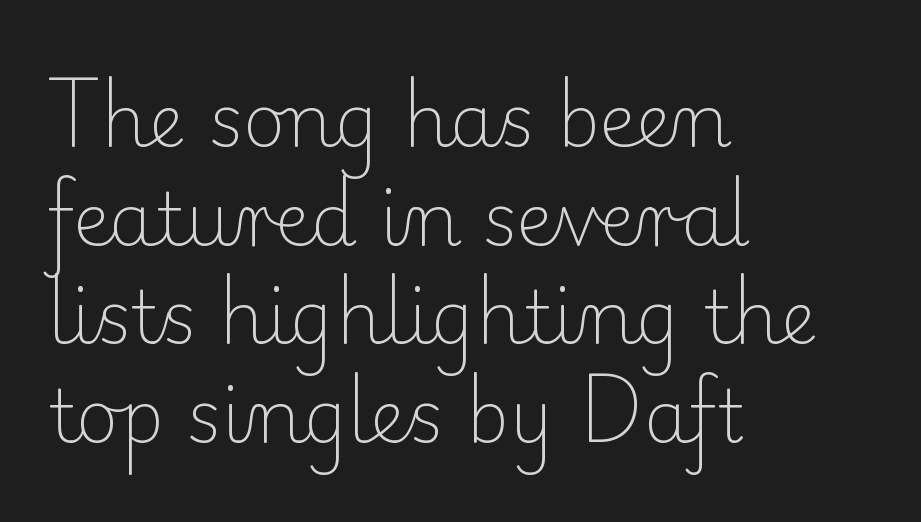
The rag falls on the right side of this text block. Does the leading feel generous? No, just average. A clean baseline with only descenders dipping below it. Each letter's strokes conclude with small projecting serifs. Every character sits straight up, as roman type does. No heavy texture on the line: the type isn't bold.
